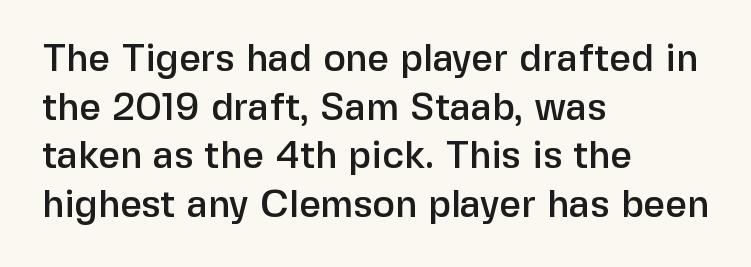
Check the space under the baseline: it is left empty. A typesetter would mark this as roman, not italic. Summary of vertical rhythm: regular, with standard interline spacing. In CSS terms this would be text-align: left. Observe the ordinary spacing: letters are neighbours, not strangers.
